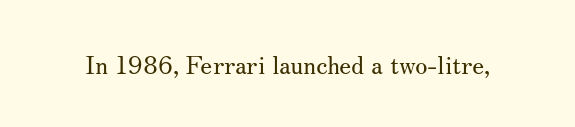
The rendering keeps characters at their native spacing. The font sits on the lighter half of the weight spectrum, regular included. Quick note: underline off. Is there any slant? The stems are plumb.
